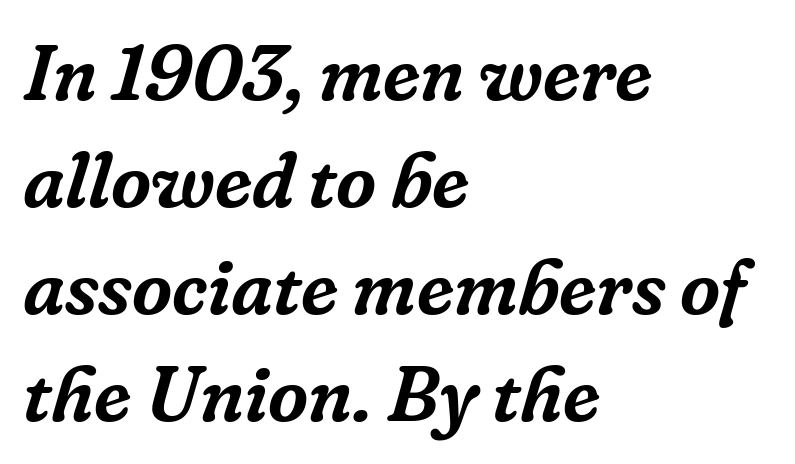
The image shows 78 px serif type, italic (leaning right); set left-aligned, normal line spacing (1.37x), normal letter spacing, not underlined; low stroke contrast and a medium x-height.
